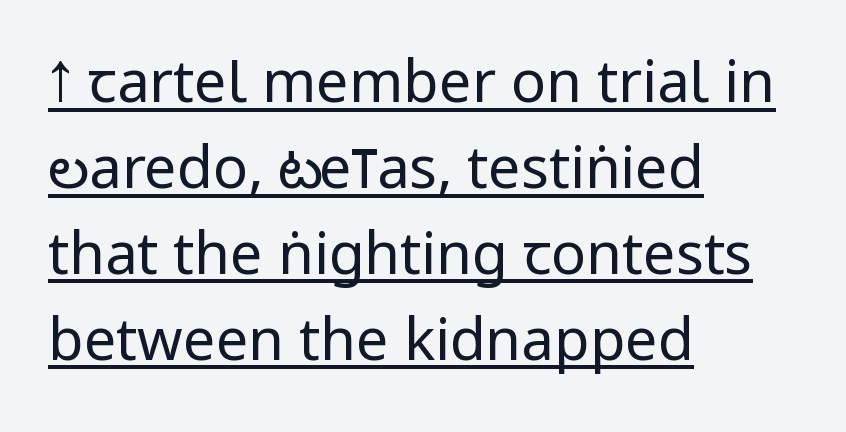
{"serif": "no", "italic": "no", "bold": "no", "weight": "regular", "width": "condensed", "stroke_contrast": "low", "x_height": "large", "monospaced": "no", "underline": "yes", "align": "left", "line_spacing": "normal", "line_spacing_ratio": 1.48, "letter_spacing": "normal", "letter_spacing_em": 0.0, "glyph_px": 58}
